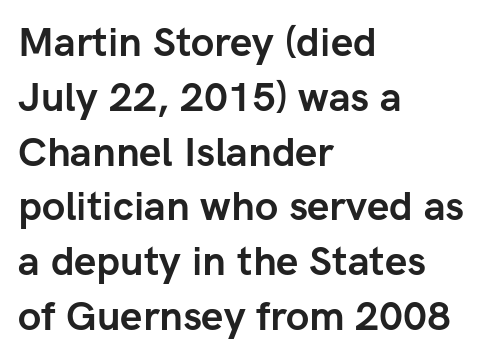
{"serif": "no", "italic": "no", "bold": "yes", "weight": "semibold", "width": "normal", "stroke_contrast": "low", "x_height": "medium", "monospaced": "no", "underline": "no", "align": "left", "line_spacing": "normal", "line_spacing_ratio": 1.37, "letter_spacing": "normal", "letter_spacing_em": 0.0, "glyph_px": 40}
